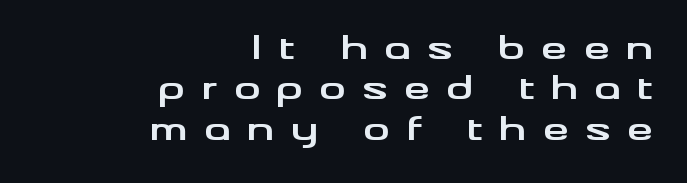
The passage is arranged like a letterhead date or caption credit — flush right. Note: no serifs on the glyphs. Italic: no, the glyphs are upright roman. Proportional: the letters do not fall into vertical columns.
